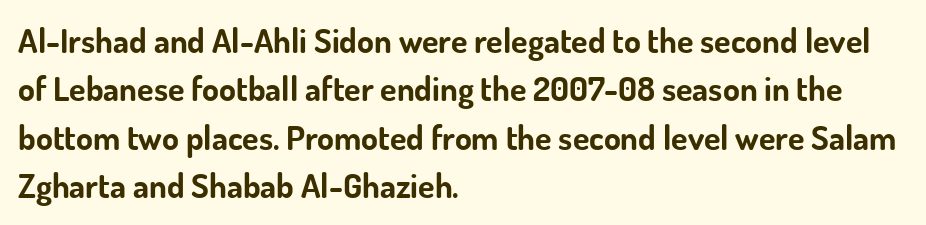
{"serif": "no", "italic": "no", "bold": "yes", "weight": "bold", "width": "normal", "stroke_contrast": "low", "x_height": "small", "monospaced": "no", "underline": "no", "align": "left", "line_spacing": "normal", "line_spacing_ratio": 1.42, "letter_spacing": "normal", "letter_spacing_em": 0.0, "glyph_px": 34}
